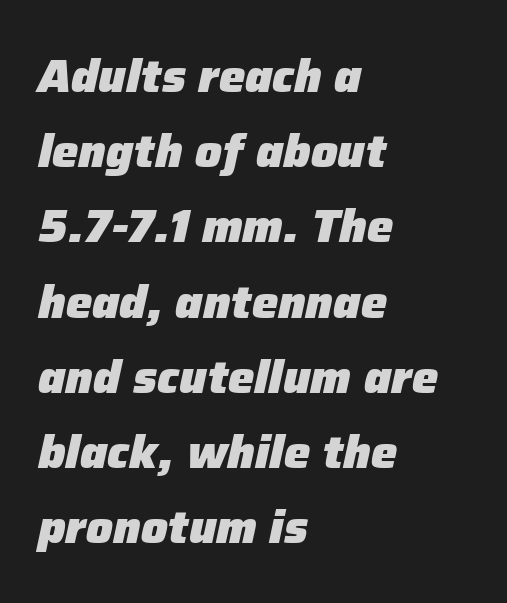
Q: Is the text bold? A: Yes.
Q: Is the text italic (slanted)? A: Yes, it leans right by about 12 degrees.
Q: Is the text underlined? A: No.
Q: How is the paragraph aligned? A: Left-aligned.
Q: Is the spacing between letters normal or unusually wide? A: Normal.
Q: Is the spacing between lines tight, normal or loose? A: Normal.
Q: Width (condensed, normal, or wide)? A: Normal.
Q: Stroke contrast? A: Low.
Q: x-height? A: Medium.
Q: Monospaced? A: No.
